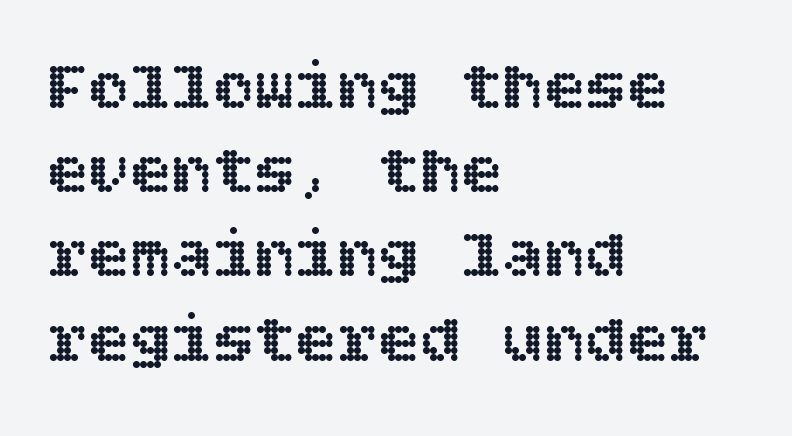
{"italic": "no", "width": "normal", "x_height": "large", "underline": "no", "align": "left", "line_spacing_ratio": 1.22, "letter_spacing": "normal", "letter_spacing_em": 0.0, "glyph_px": 69}
